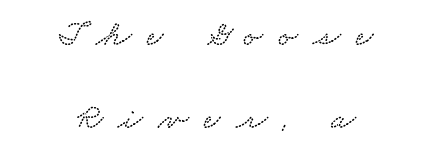
{"width": "wide", "stroke_contrast": "low", "x_height": "small", "monospaced": "no", "underline": "no", "align": "center", "line_spacing": "loose", "line_spacing_ratio": 2.31, "letter_spacing": "wide", "letter_spacing_em": 0.43, "glyph_px": 36}
